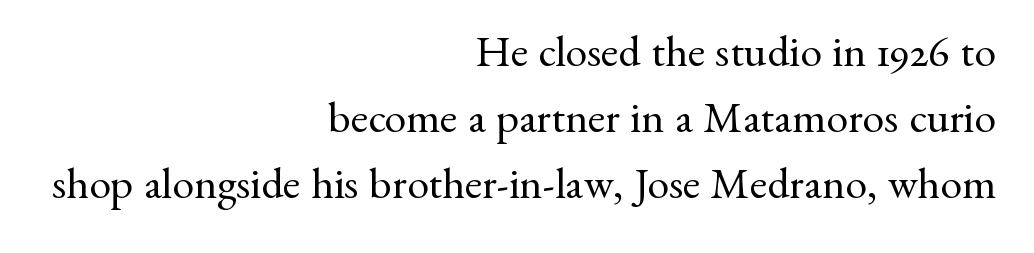
The face used here is proportionally spaced, like ordinary book or web type. Only glyphs here, with clear space below each row. Regarding serifs, this sample has them. Vertical spacing — default.
